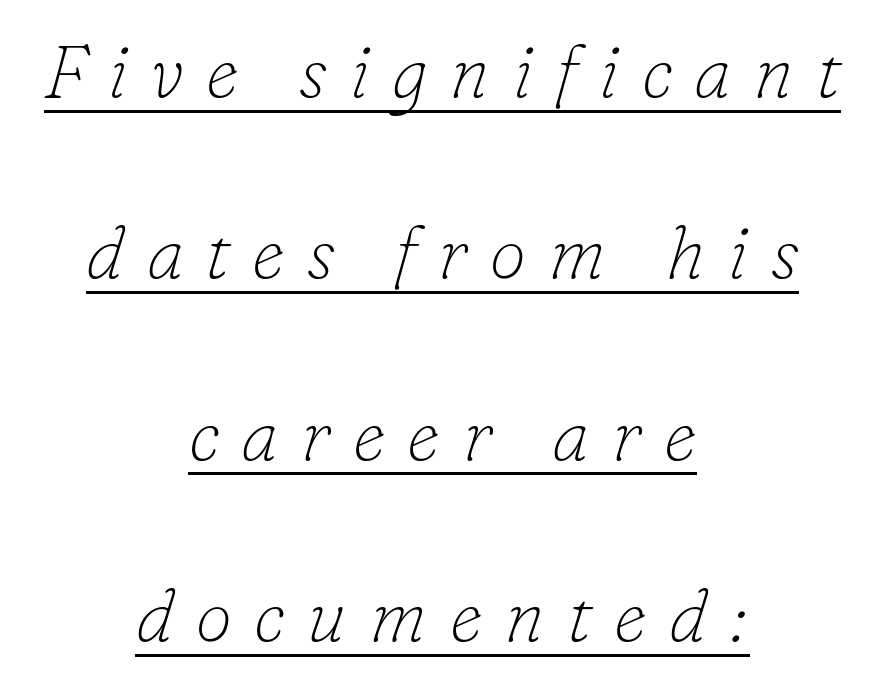
The image shows 74 px thin serif type, italic (leaning right); set centered, loose line spacing (2.45x), unusually wide letter spacing (+0.3 em), underlined; low stroke contrast and a small x-height.
